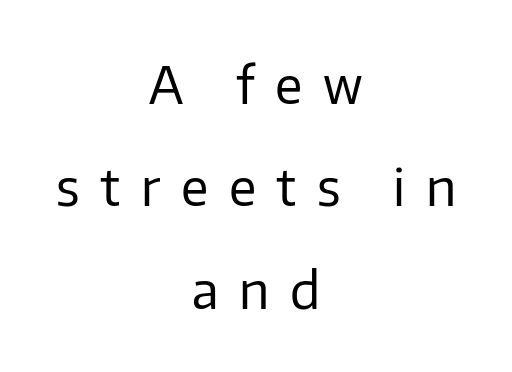
The image shows 50 px regular-weight sans-serif type, upright; set centered, loose line spacing (2.05x), unusually wide letter spacing (+0.41 em), not underlined; low stroke contrast and a medium x-height.
